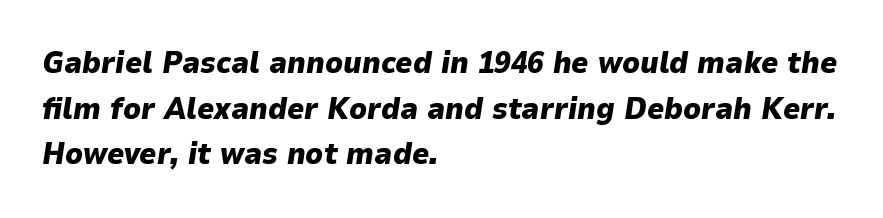
{"italic": "yes", "lean": "right", "slant_degrees": 9, "bold": "yes", "weight": "heavy", "width": "normal", "stroke_contrast": "low", "x_height": "medium", "monospaced": "no", "underline": "no", "align": "left", "line_spacing": "normal", "line_spacing_ratio": 1.52, "letter_spacing": "normal", "letter_spacing_em": 0.0, "glyph_px": 30}
